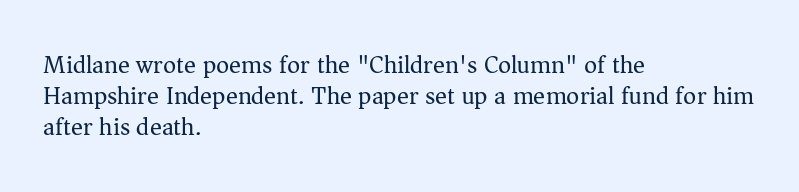
Q: Is the text bold? A: No.
Q: Is the text italic (slanted)? A: No, it is upright.
Q: Is the text underlined? A: No.
Q: How is the paragraph aligned? A: Left-aligned.
Q: Is the spacing between letters normal or unusually wide? A: Normal.
